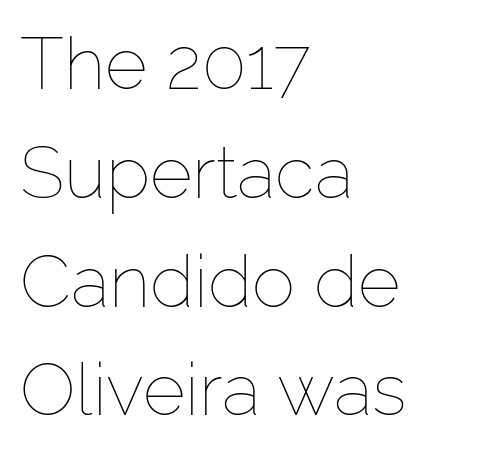
Q: Is the text bold? A: No.
Q: Is the text italic (slanted)? A: No, it is upright.
Q: Is the text underlined? A: No.
Q: How is the paragraph aligned? A: Left-aligned.
Q: Is the spacing between letters normal or unusually wide? A: Normal.
Q: Is the spacing between lines tight, normal or loose? A: Normal.
Q: Width (condensed, normal, or wide)? A: Normal.
Q: Stroke contrast? A: Low.
Q: x-height? A: Medium.
Q: Monospaced? A: No.
